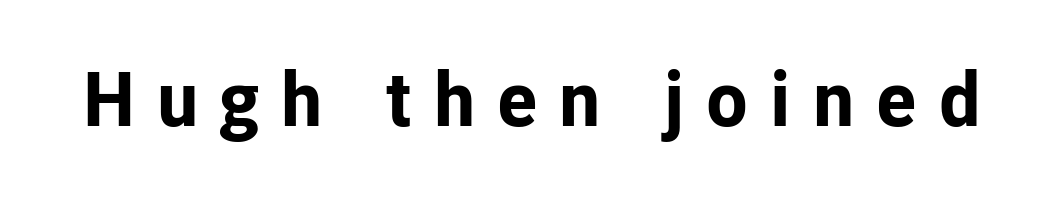
Q: Is the text bold? A: Yes.
Q: Is the text italic (slanted)? A: No, it is upright.
Q: Is the typeface a serif or a sans-serif typeface? A: Sans-serif.
Q: Is the text underlined? A: No.
Q: Is the spacing between letters normal or unusually wide? A: Unusually wide.
Q: Width (condensed, normal, or wide)? A: Normal.
Q: Stroke contrast? A: Low.
Q: x-height? A: Medium.
Q: Monospaced? A: No.
